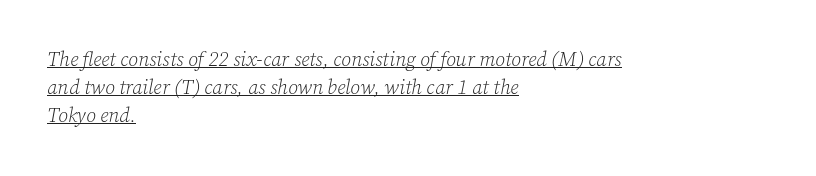
The image shows 20 px text type, italic (leaning right); set left-aligned, normal line spacing (1.4x), normal letter spacing, underlined.
